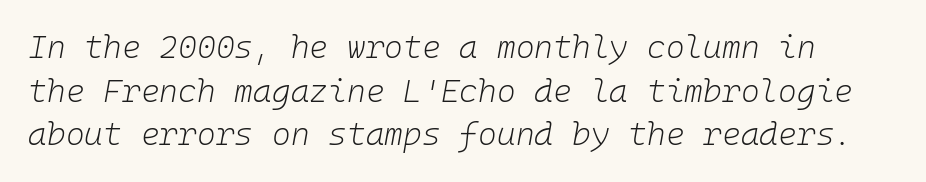
Q: Is the text bold? A: No.
Q: Is the text italic (slanted)? A: Yes, it leans right by about 10 degrees.
Q: Is the text underlined? A: No.
Q: Is the spacing between letters normal or unusually wide? A: Normal.
Q: Is the spacing between lines tight, normal or loose? A: Normal.
Q: Width (condensed, normal, or wide)? A: Normal.
Q: Stroke contrast? A: Low.
Q: x-height? A: Medium.
Q: Monospaced? A: Yes.
